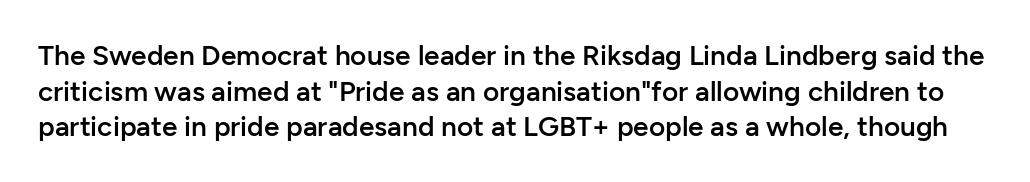
{"serif": "no", "italic": "no", "bold": "semi", "weight": "semibold", "width": "normal", "stroke_contrast": "low", "x_height": "medium", "monospaced": "no", "underline": "no", "line_spacing": "normal", "line_spacing_ratio": 1.27, "letter_spacing": "normal", "letter_spacing_em": 0.0, "glyph_px": 28}
